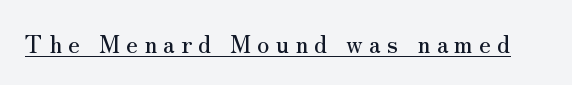
Q: Is the text italic (slanted)? A: No, it is upright.
Q: Is the text underlined? A: Yes.
Q: Is the spacing between letters normal or unusually wide? A: Unusually wide.
